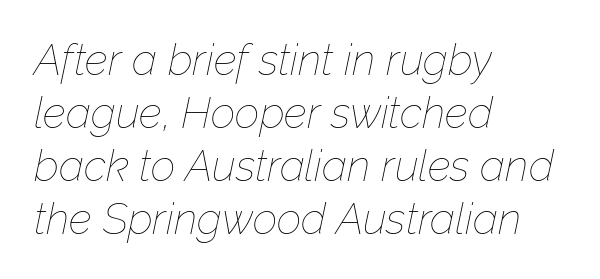
Nothing heavy about these letters — not bold at all. The typesetter chose a ragged-right arrangement here. This sample has the flowing, uneven cadence of proportional lettering. Looking at the ascenders, they clearly lean. Students, note that the glyphs here touch the page at normal intervals.
